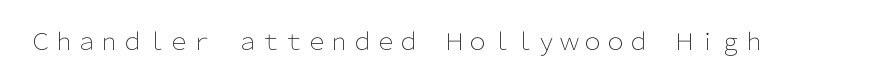
{"italic": "no", "bold": "no", "underline": "no", "letter_spacing": "normal", "letter_spacing_em": 0.0, "glyph_px": 23}
